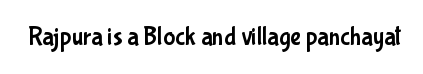
Q: Is the text italic (slanted)? A: No, it is upright.
Q: Is the text underlined? A: No.
Q: Is the spacing between letters normal or unusually wide? A: Normal.
